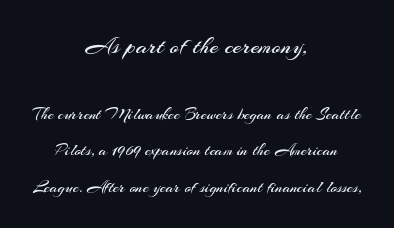
{"bold": "no", "underline": "no", "align": "center", "line_spacing": "loose", "line_spacing_ratio": 2.13, "letter_spacing": "normal", "letter_spacing_em": 0.0, "larger_block": "first", "size_ratio": 1.47, "glyph_px": 25}
